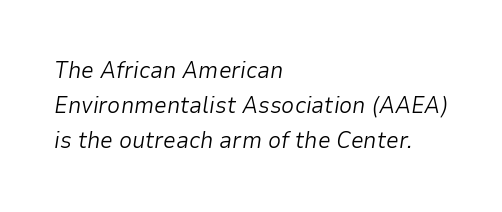
{"italic": "yes", "lean": "right", "slant_degrees": 9, "bold": "no", "underline": "no", "align": "left", "line_spacing": "normal", "line_spacing_ratio": 1.53, "letter_spacing": "normal", "letter_spacing_em": 0.0, "glyph_px": 23}
